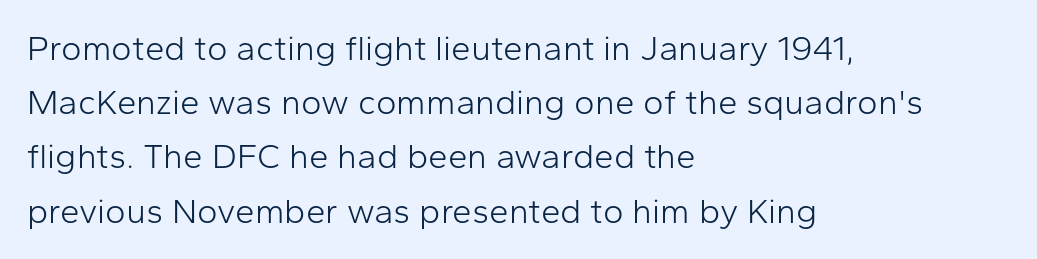
The face used here is rendered with its standard letterfit. The rows are spaced the way most documents space them. A typesetter would call this proportional, since set widths differ per character. Lines of text with bare space underneath. A quiet, ordinary-to-light weight characterises the typeface.
